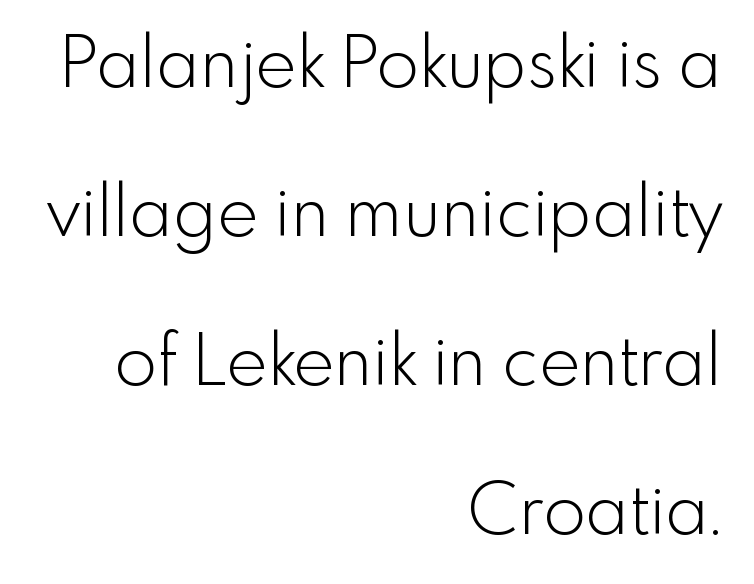
These lines stand farther apart than default settings would place them. Words appear dense and cohesive because spacing is normal. A clean baseline with only descenders dipping below it. Every character sits straight up, as roman type does. Stroke mass is kept to a normal reading level or below.
